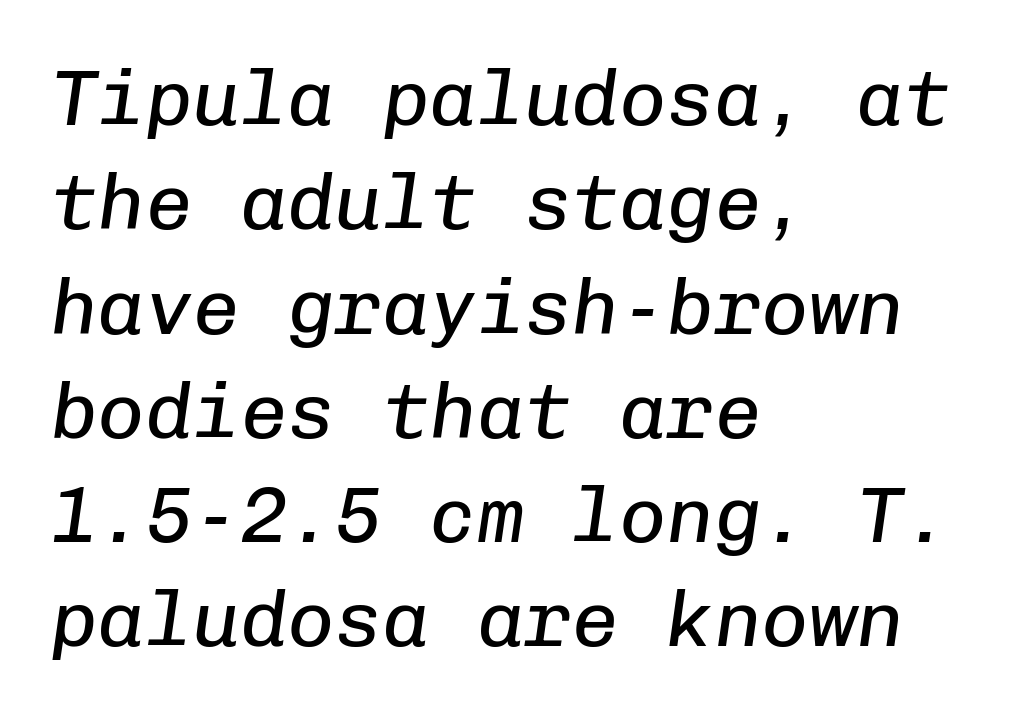
The image shows 79 px regular-weight type, italic (leaning right), monospaced; set left-aligned, normal line spacing (1.32x), normal letter spacing, not underlined; low stroke contrast and a medium x-height.
